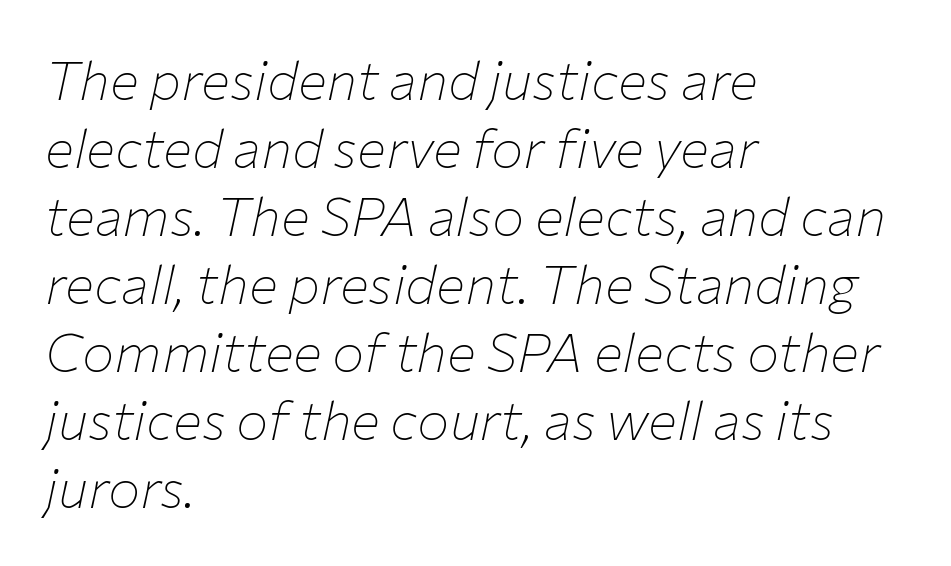
The image shows 54 px thin type, italic (leaning right); set left-aligned, normal line spacing (1.26x), normal letter spacing, not underlined; low stroke contrast and a medium x-height.
